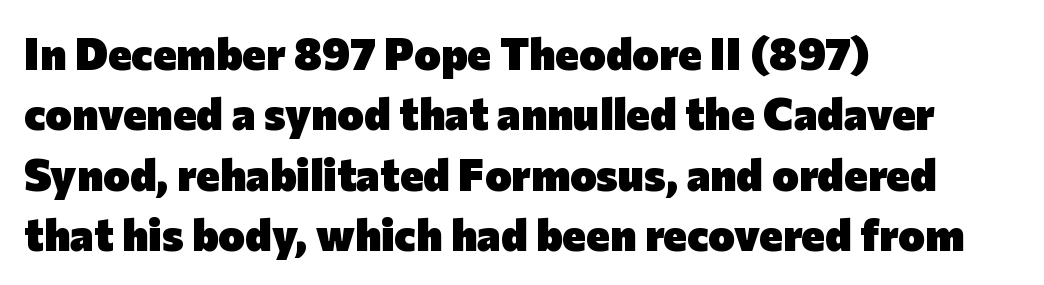
{"serif": "no", "italic": "no", "bold": "yes", "weight": "heavy", "width": "normal", "stroke_contrast": "low", "x_height": "medium", "monospaced": "no", "underline": "no", "align": "left", "line_spacing": "normal", "line_spacing_ratio": 1.34, "letter_spacing": "normal", "letter_spacing_em": 0.0, "glyph_px": 45}
